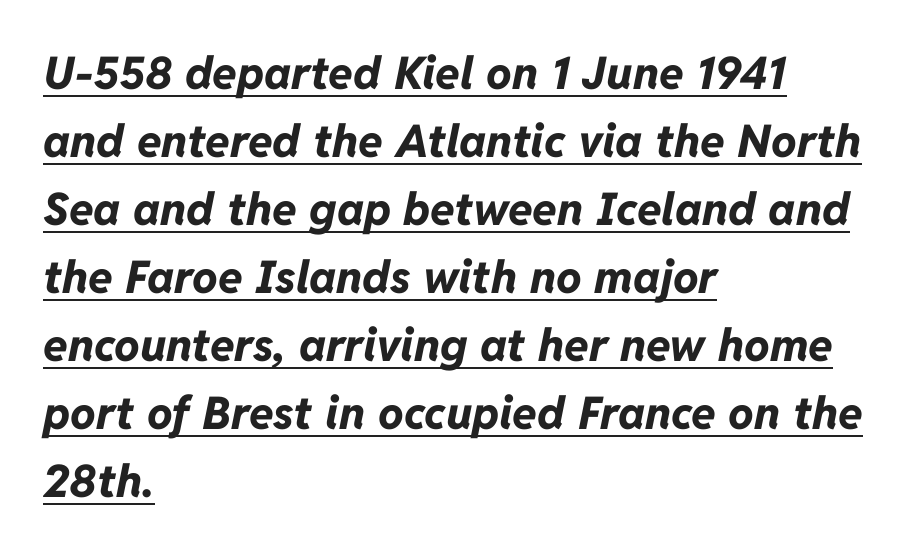
Designer's note — italics engaged. Nothing unusual about the tracking: characters are spaced as the font intends. Spacing verdict: proportional, widths tailored to each character. Heft: maximum for text — a bold.
